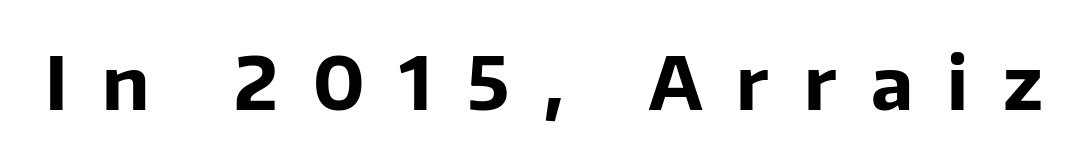
The image shows 72 px bold sans-serif type, upright; set unusually wide letter spacing (+0.48 em), not underlined; low stroke contrast and a medium x-height.
